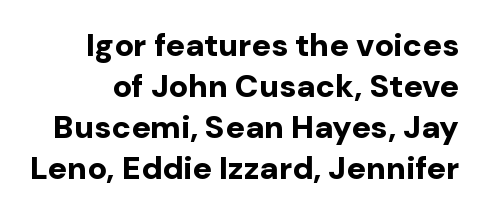
The image shows 32 px bold sans-serif type, upright; set normal line spacing (1.28x), normal letter spacing, not underlined; low stroke contrast and a medium x-height.
